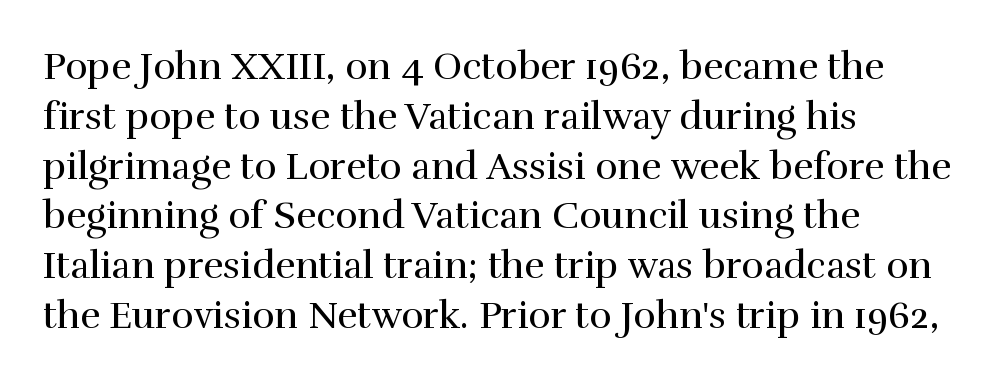
Q: Is the text bold? A: No.
Q: Is the text italic (slanted)? A: No, it is upright.
Q: Is the typeface a serif or a sans-serif typeface? A: Serif.
Q: Is the text underlined? A: No.
Q: How is the paragraph aligned? A: Left-aligned.
Q: Is the spacing between letters normal or unusually wide? A: Normal.
Q: Is the spacing between lines tight, normal or loose? A: Normal.
Q: Width (condensed, normal, or wide)? A: Normal.
Q: x-height? A: Medium.
Q: Monospaced? A: No.
